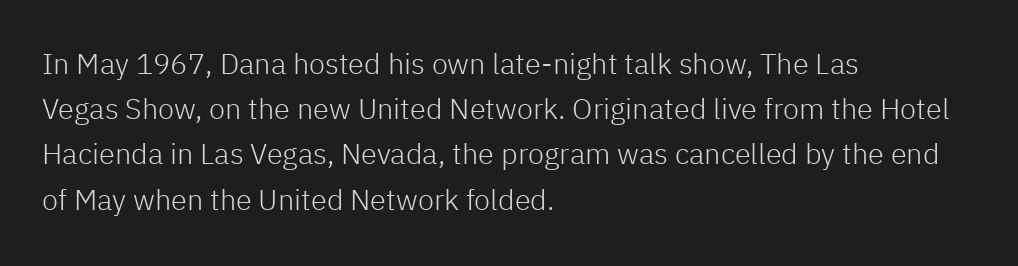
{"serif": "no", "italic": "no", "bold": "no", "weight": "light", "width": "normal", "stroke_contrast": "low", "x_height": "medium", "monospaced": "no", "underline": "no", "align": "left", "line_spacing": "normal", "line_spacing_ratio": 1.56, "letter_spacing": "normal", "letter_spacing_em": 0.0, "glyph_px": 29}
